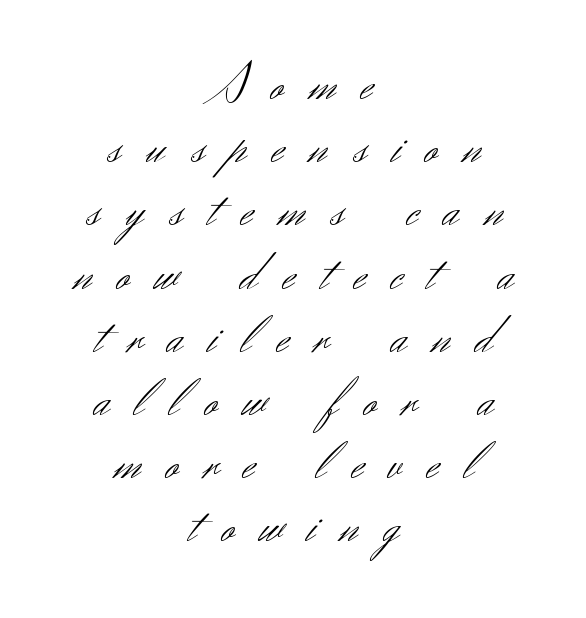
The image shows 54 px light sans-serif type; set centered, line spacing 1.17x, unusually wide letter spacing (+0.47 em), not underlined; medium stroke contrast and a small x-height.
